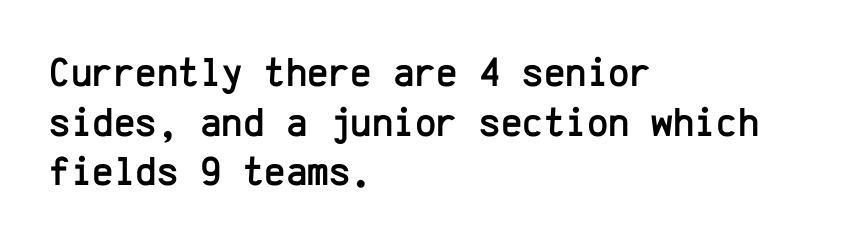
The image shows 41 px sans-serif type, upright, monospaced; set left-aligned, line spacing 1.21x, normal letter spacing, not underlined; low stroke contrast and a medium x-height.
